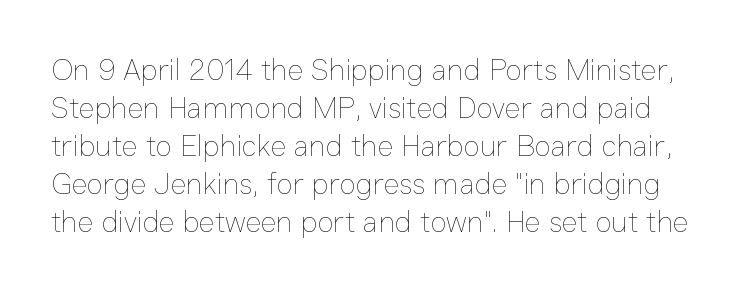
Bold? No — there's no thickening of the strokes. Each letter keeps its own natural width here, so spacing adapts to shape. The zone under the glyphs is completely vacant. These lines sit exactly where default settings would place them.
